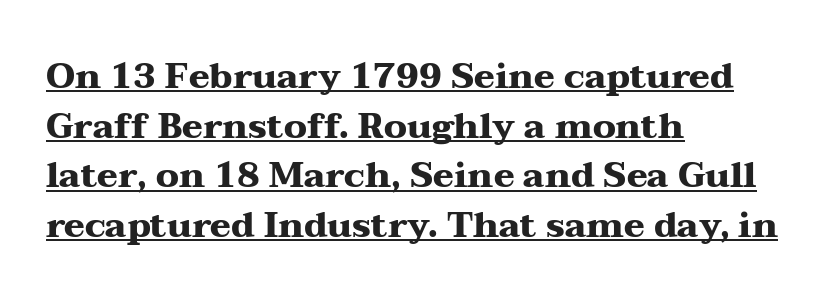
The image shows 35 px heavy, wide serif type, upright; set left-aligned, normal line spacing (1.42x), normal letter spacing, underlined; medium stroke contrast and a medium x-height.
